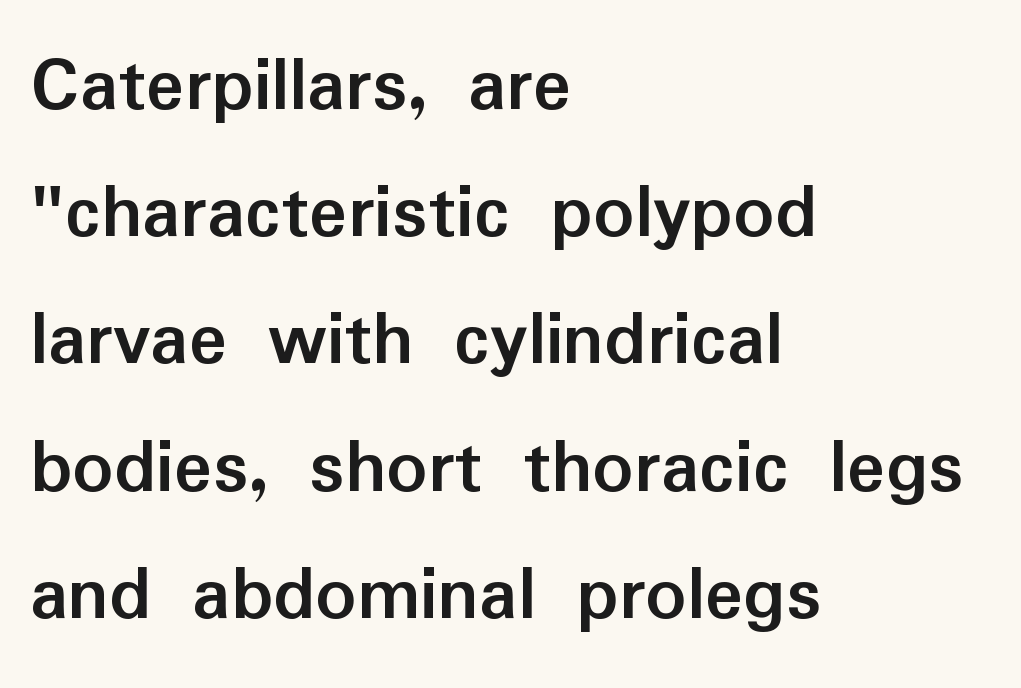
Q: Is the text bold? A: Yes.
Q: Is the text italic (slanted)? A: No, it is upright.
Q: Is the typeface a serif or a sans-serif typeface? A: Sans-serif.
Q: Is the text underlined? A: No.
Q: How is the paragraph aligned? A: Left-aligned.
Q: Is the spacing between letters normal or unusually wide? A: Normal.
Q: Is the spacing between lines tight, normal or loose? A: Normal.
Q: Width (condensed, normal, or wide)? A: Normal.
Q: Stroke contrast? A: Low.
Q: x-height? A: Medium.
Q: Monospaced? A: No.
